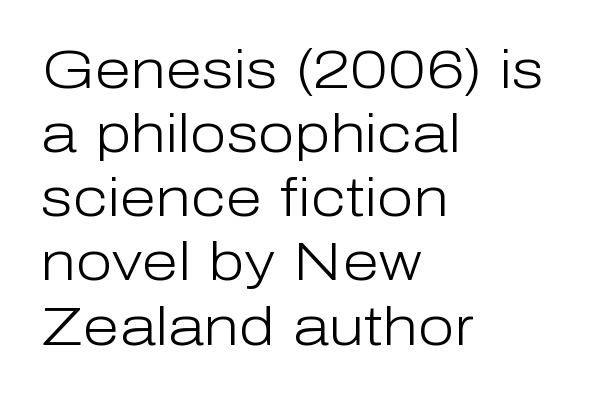
The strip under each line holds only bare page. A typesetter would call this proportional, since set widths differ per character. This is not heavy type; no bold has been used. The paragraph shown leans on its left margin.
